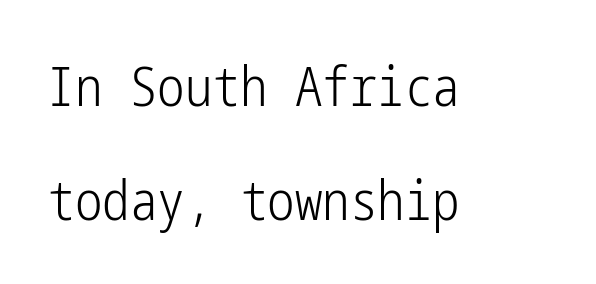
The typesetter chose a ragged-right arrangement here. The gap between lines stays unmarked. The weight would be labelled regular, book, light, or lighter still. This is roman type, the default non-slanted kind.
